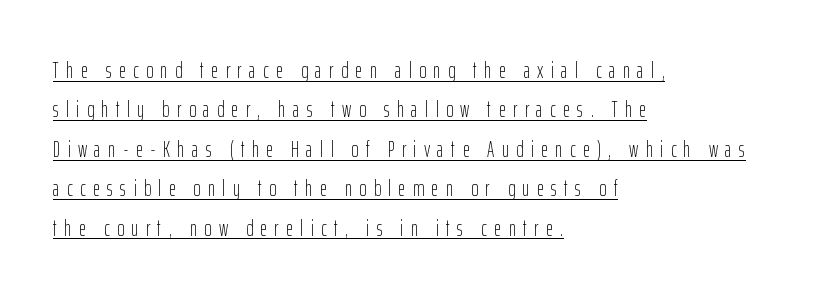
{"italic": "no", "bold": "no", "underline": "yes", "align": "left", "line_spacing_ratio": 1.79, "letter_spacing": "wide", "letter_spacing_em": 0.33, "glyph_px": 22}
